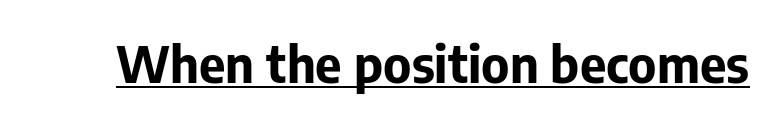
The image shows 51 px bold sans-serif type, upright; set normal letter spacing, underlined; low stroke contrast and a medium x-height.
